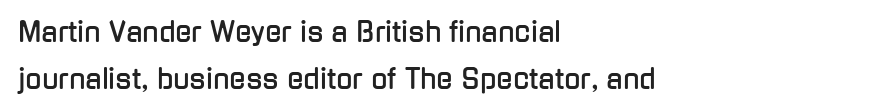
Q: Is the text italic (slanted)? A: No, it is upright.
Q: Is the text underlined? A: No.
Q: How is the paragraph aligned? A: Left-aligned.
Q: Is the spacing between letters normal or unusually wide? A: Normal.
